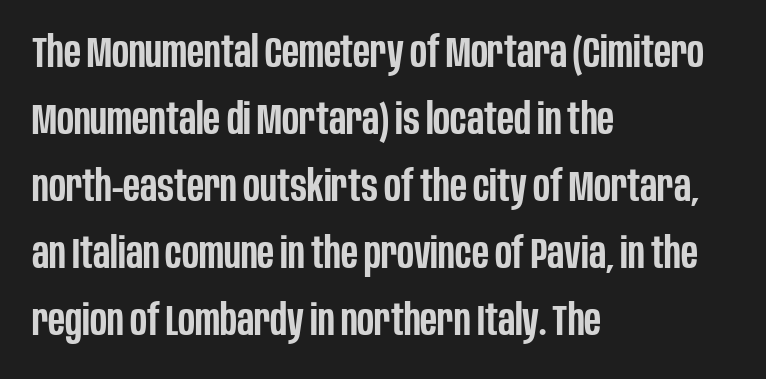
{"serif": "no", "italic": "no", "bold": "semi", "weight": "semibold", "width": "condensed", "stroke_contrast": "low", "x_height": "large", "monospaced": "no", "underline": "no", "align": "left", "line_spacing": "normal", "line_spacing_ratio": 1.56, "letter_spacing": "normal", "letter_spacing_em": 0.0, "glyph_px": 43}
